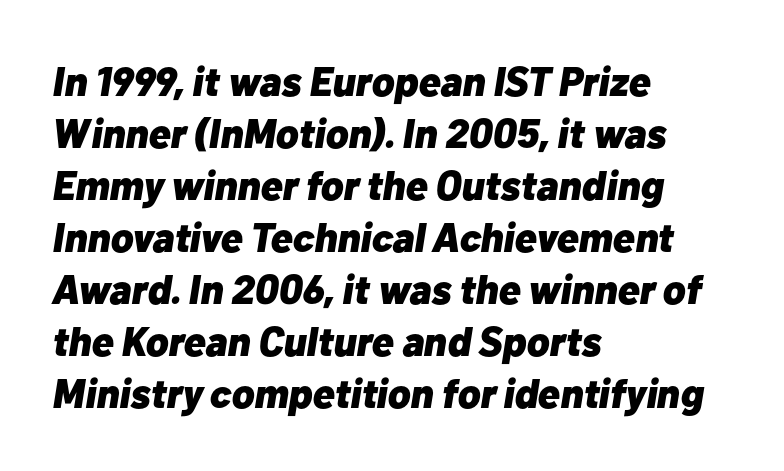
The image shows 41 px heavy type, italic (leaning right); set left-aligned, normal line spacing (1.27x), normal letter spacing, not underlined; low stroke contrast and a medium x-height.
